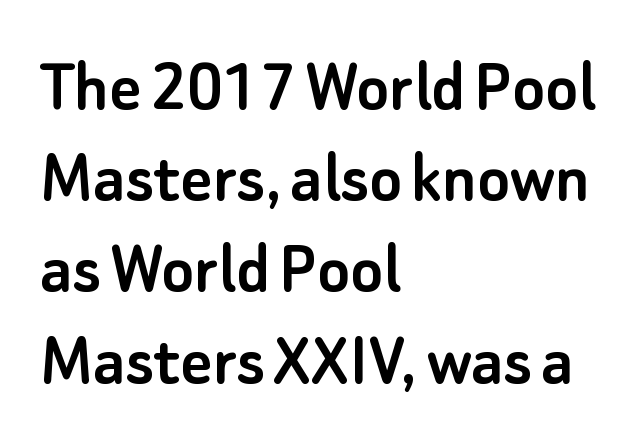
{"serif": "no", "italic": "no", "width": "normal", "stroke_contrast": "low", "x_height": "small", "monospaced": "no", "underline": "no", "align": "left", "line_spacing_ratio": 1.2, "letter_spacing": "normal", "letter_spacing_em": 0.0, "glyph_px": 76}
